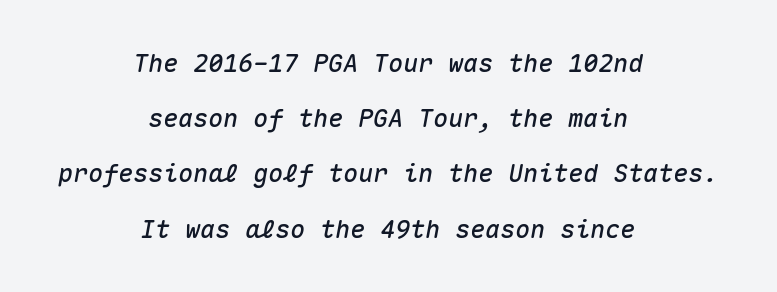
The image shows 25 px text type, italic (leaning right); set centered, loose line spacing (2.21x), normal letter spacing, not underlined.
